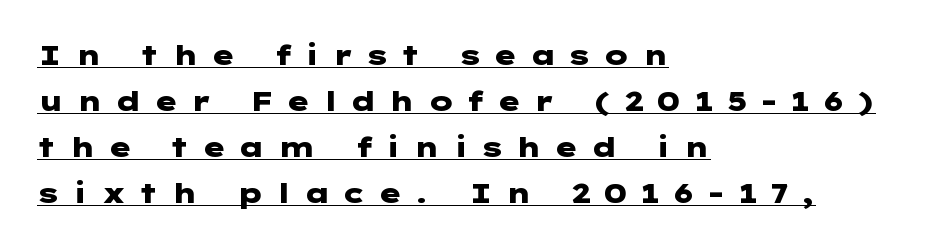
{"serif": "no", "italic": "no", "bold": "yes", "weight": "heavy", "width": "wide", "stroke_contrast": "low", "x_height": "medium", "underline": "yes", "align": "left", "line_spacing": "normal", "line_spacing_ratio": 1.64, "letter_spacing": "wide", "letter_spacing_em": 0.43, "glyph_px": 28}
